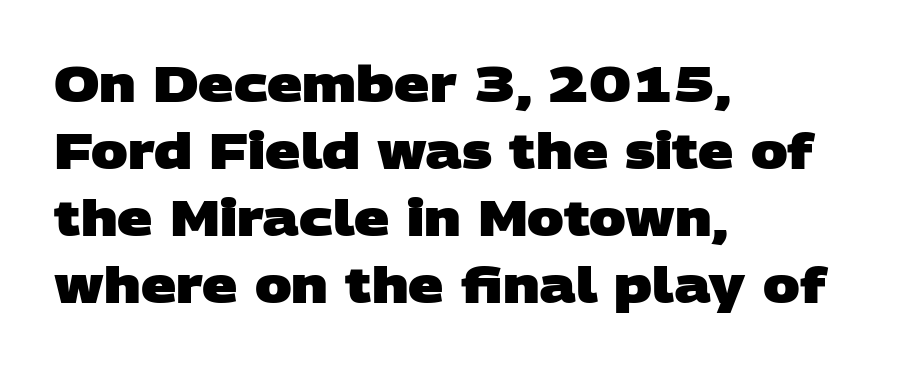
The image shows 49 px heavy, wide sans-serif type; set left-aligned, normal line spacing (1.37x), normal letter spacing, not underlined; low stroke contrast and a large x-height.
